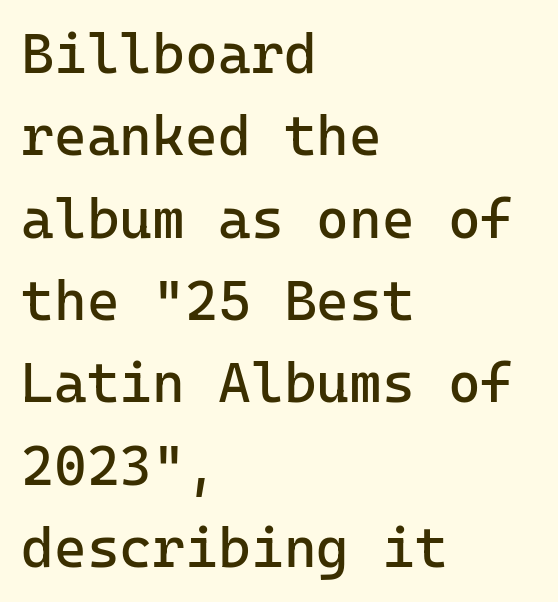
The image shows 56 px regular-weight sans-serif type, upright, monospaced; set left-aligned, normal line spacing (1.47x), normal letter spacing, not underlined; low stroke contrast and a medium x-height.
